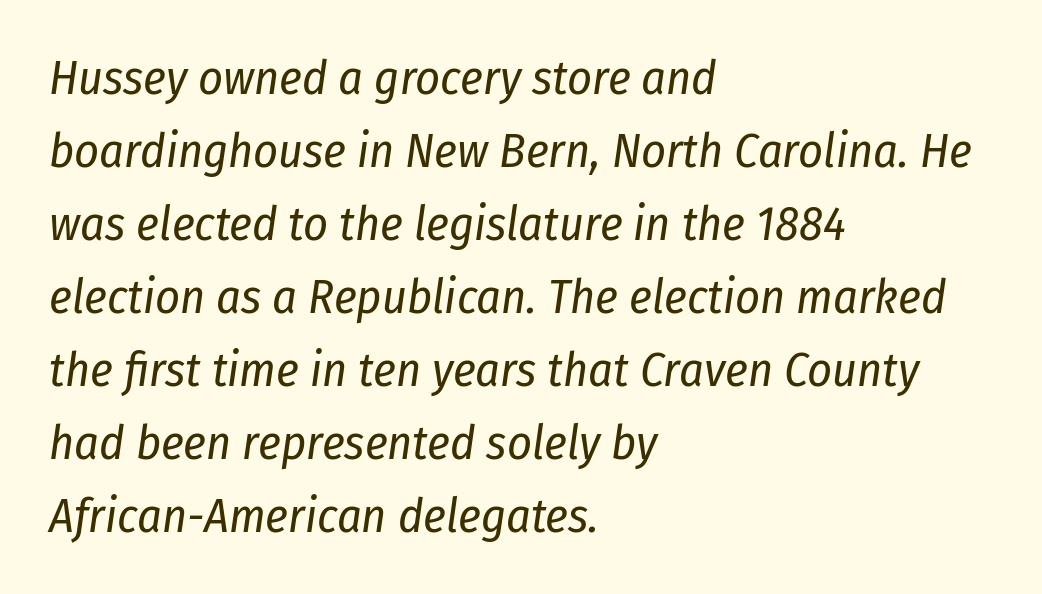
How would I describe the line gaps? Plain and ordinary. Italic? Definitely — the glyphs are oblique. Each word holds together tightly as a unit, with standard inter-letter gaps. This is not heavy type; no bold has been used. Quick note: underline off. Line beginnings align vertically; line endings do not.
